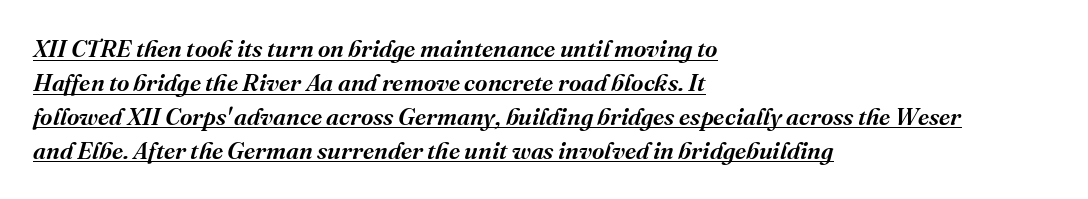
{"italic": "yes", "lean": "right", "slant_degrees": 16, "bold": "semi", "underline": "yes", "align": "left", "line_spacing": "normal", "line_spacing_ratio": 1.41, "letter_spacing": "normal", "letter_spacing_em": 0.0, "glyph_px": 24}
